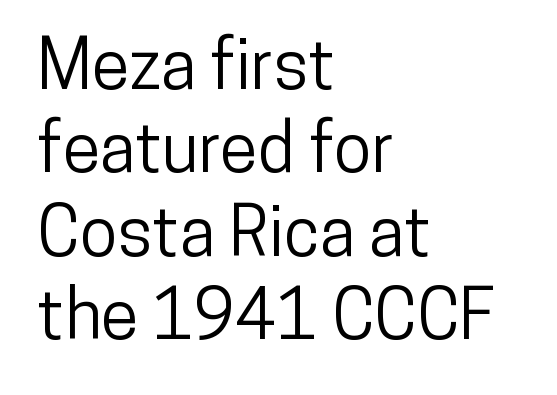
The image shows 69 px condensed sans-serif type, upright; set left-aligned, line spacing 1.21x, normal letter spacing, not underlined; low stroke contrast and a medium x-height.
